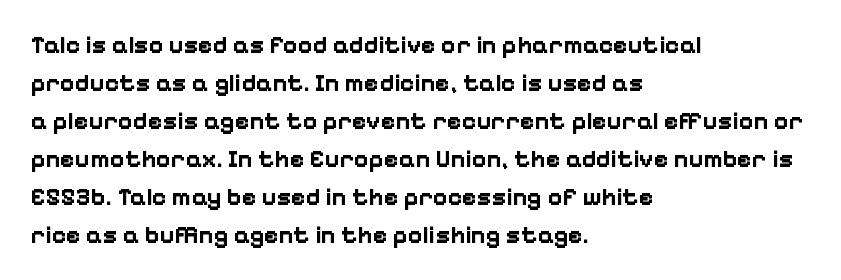
{"italic": "no", "bold": "yes", "underline": "no", "align": "left", "line_spacing": "normal", "line_spacing_ratio": 1.52, "letter_spacing": "normal", "letter_spacing_em": 0.0, "glyph_px": 25}
